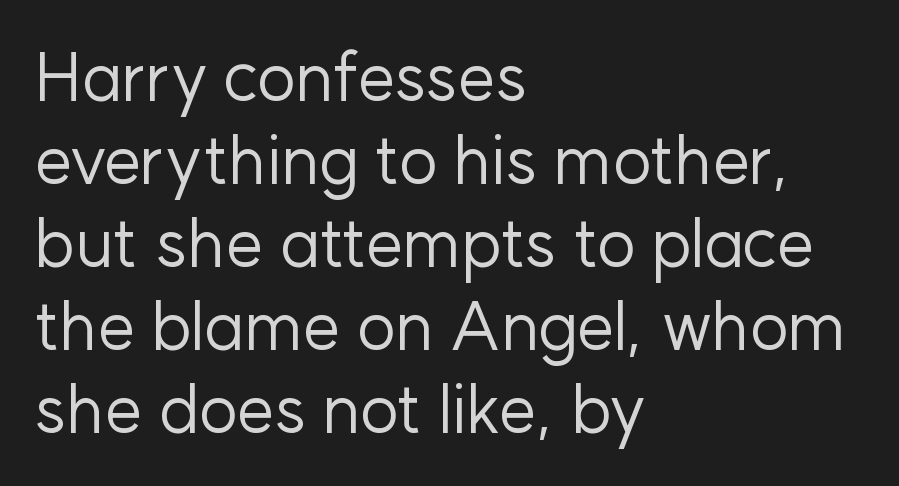
Serif or sans? Sans — the stroke terminals are bare. The rendering uses natural spacing where letterforms have individual widths. Stem width sits at or under what a default text font uses. If you drew a ruler down the left edge, every line would touch it. When letters stand straight like this, we call the style roman or upright. Descenders are the only things crossing below the line.
